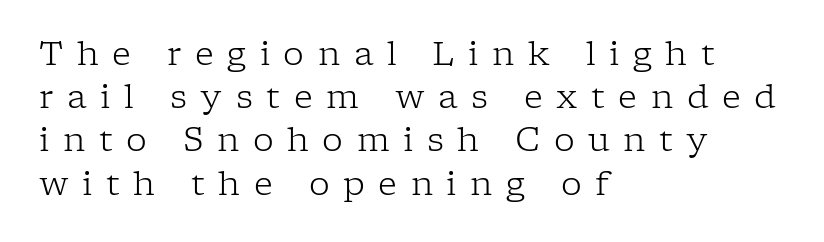
The image shows 33 px light serif type, upright; set left-aligned, normal line spacing (1.31x), unusually wide letter spacing (+0.41 em), not underlined; low stroke contrast and a medium x-height.
